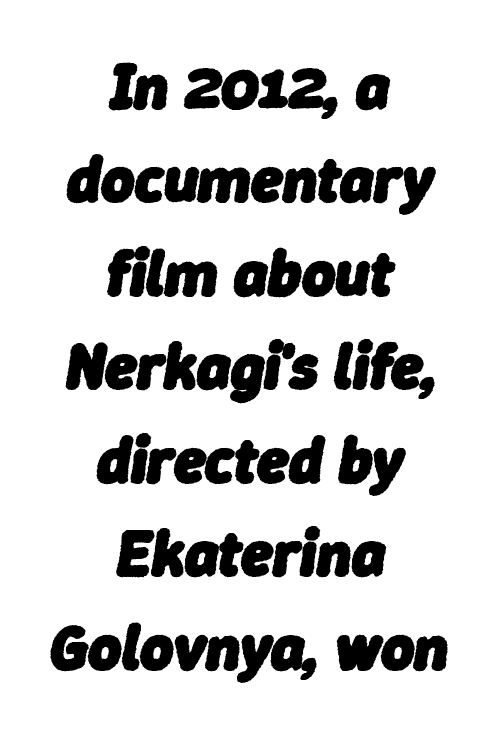
Q: Is the text bold? A: Yes.
Q: Is the text italic (slanted)? A: Yes, it leans right by about 9 degrees.
Q: Is the text underlined? A: No.
Q: How is the paragraph aligned? A: Centered.
Q: Is the spacing between letters normal or unusually wide? A: Normal.
Q: Is the spacing between lines tight, normal or loose? A: Normal.
Q: Width (condensed, normal, or wide)? A: Normal.
Q: Stroke contrast? A: Low.
Q: x-height? A: Medium.
Q: Monospaced? A: No.
